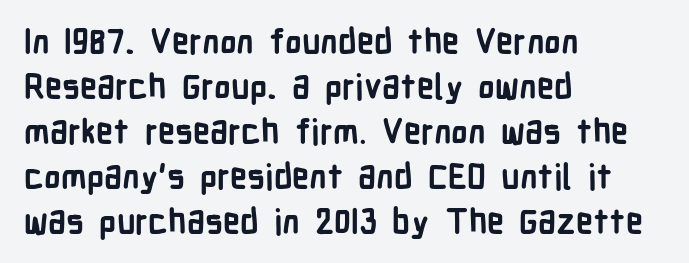
Q: Is the text bold? A: Yes.
Q: Is the text italic (slanted)? A: No, it is upright.
Q: Is the typeface a serif or a sans-serif typeface? A: Sans-serif.
Q: Is the text underlined? A: No.
Q: How is the paragraph aligned? A: Left-aligned.
Q: Is the spacing between letters normal or unusually wide? A: Normal.
Q: Is the spacing between lines tight, normal or loose? A: Normal.
Q: Width (condensed, normal, or wide)? A: Condensed.
Q: Stroke contrast? A: Low.
Q: x-height? A: Medium.
Q: Monospaced? A: No.
